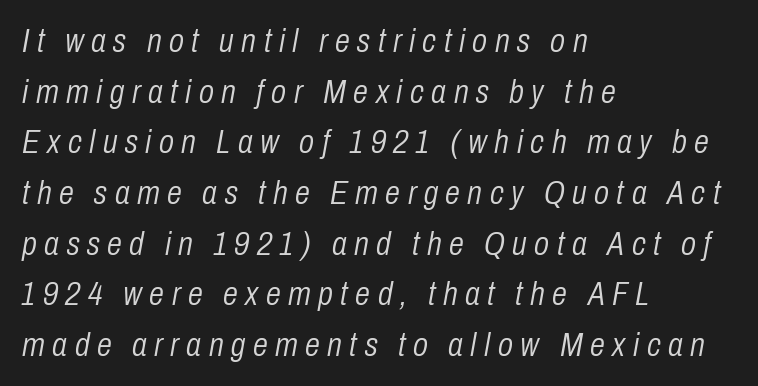
Q: Is the text bold? A: No.
Q: Is the text italic (slanted)? A: Yes, it leans right by about 10 degrees.
Q: Is the text underlined? A: No.
Q: How is the paragraph aligned? A: Left-aligned.
Q: Is the spacing between letters normal or unusually wide? A: Unusually wide.
Q: Is the spacing between lines tight, normal or loose? A: Normal.
Q: Width (condensed, normal, or wide)? A: Condensed.
Q: Stroke contrast? A: Low.
Q: x-height? A: Medium.
Q: Monospaced? A: No.
